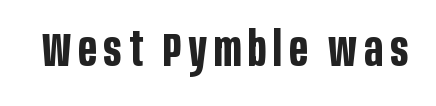
Q: Is the text bold? A: Yes.
Q: Is the text italic (slanted)? A: No, it is upright.
Q: Is the typeface a serif or a sans-serif typeface? A: Sans-serif.
Q: Is the text underlined? A: No.
Q: Width (condensed, normal, or wide)? A: Condensed.
Q: Stroke contrast? A: Low.
Q: x-height? A: Large.
Q: Monospaced? A: No.
